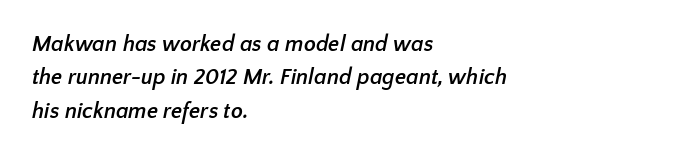
The image shows 22 px bold type; set left-aligned, normal line spacing (1.52x), normal letter spacing, not underlined.
